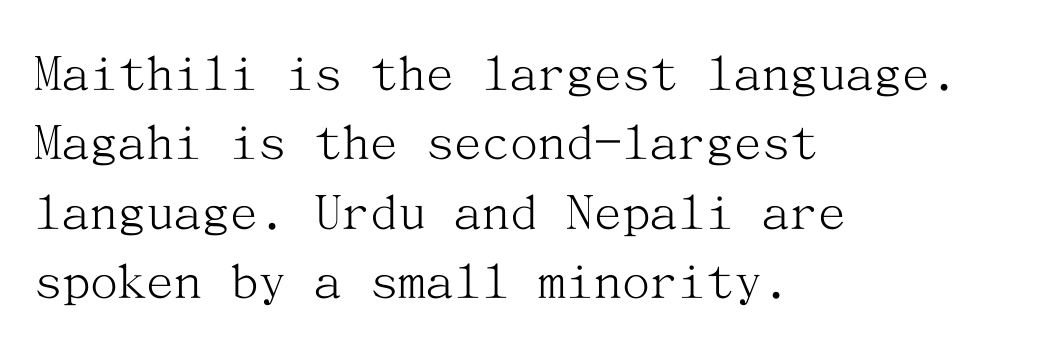
Compared with typical body copy, the letter spacing here is the same. If you drew a line through each stem, it would be perfectly vertical. No chunkiness to these letters — they're not bold. Honestly, there is no underline to notice here at all. You can tell from the footed stems that serif type was used. A student would call this left alignment; a typographer would say flush left, rag right.
